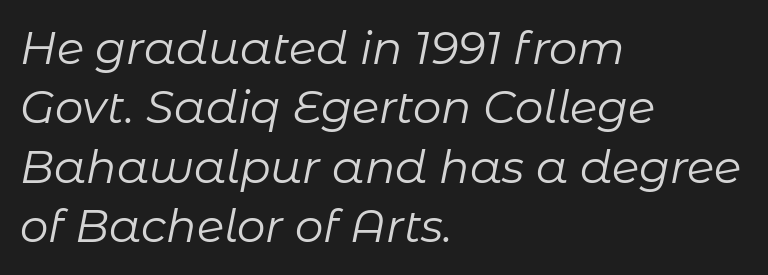
Q: Is the text bold? A: No.
Q: Is the text italic (slanted)? A: Yes, it leans right by about 11 degrees.
Q: Is the text underlined? A: No.
Q: How is the paragraph aligned? A: Left-aligned.
Q: Is the spacing between letters normal or unusually wide? A: Normal.
Q: Is the spacing between lines tight, normal or loose? A: Normal.
Q: Width (condensed, normal, or wide)? A: Normal.
Q: Stroke contrast? A: Low.
Q: x-height? A: Medium.
Q: Monospaced? A: No.
